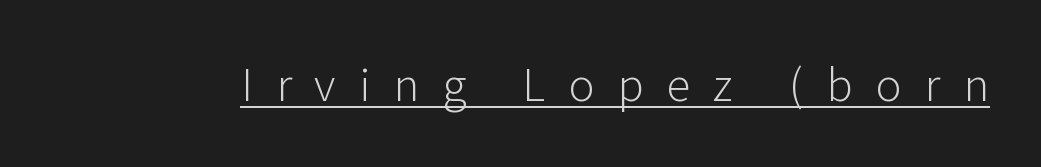
Q: Is the text bold? A: No.
Q: Is the text italic (slanted)? A: No, it is upright.
Q: Is the typeface a serif or a sans-serif typeface? A: Sans-serif.
Q: Is the text underlined? A: Yes.
Q: Is the spacing between letters normal or unusually wide? A: Unusually wide.
Q: Width (condensed, normal, or wide)? A: Normal.
Q: Stroke contrast? A: Low.
Q: x-height? A: Medium.
Q: Monospaced? A: No.
